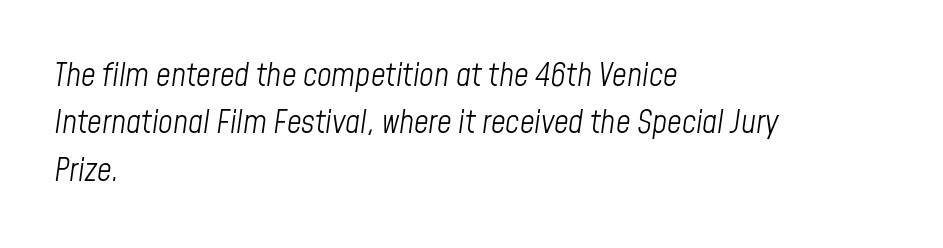
Q: Is the text bold? A: No.
Q: Is the text italic (slanted)? A: Yes, it leans right by about 8 degrees.
Q: Is the text underlined? A: No.
Q: How is the paragraph aligned? A: Left-aligned.
Q: Is the spacing between letters normal or unusually wide? A: Normal.
Q: Is the spacing between lines tight, normal or loose? A: Normal.
Q: Width (condensed, normal, or wide)? A: Condensed.
Q: Stroke contrast? A: Low.
Q: x-height? A: Medium.
Q: Monospaced? A: No.
